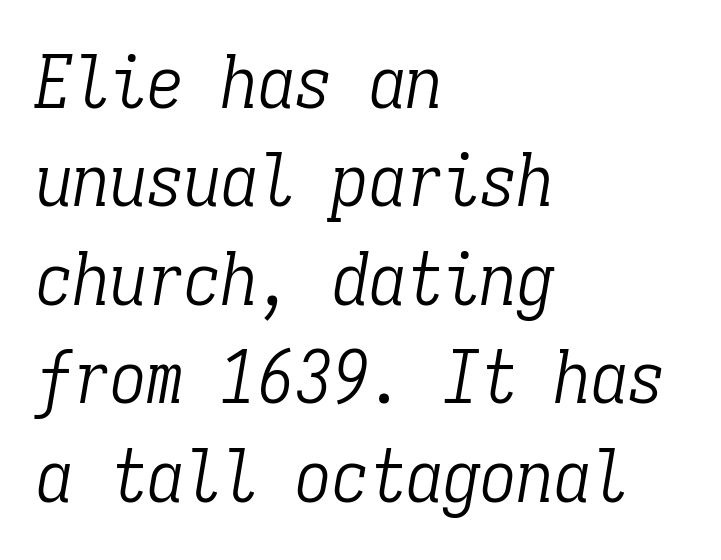
The image shows 74 px light, condensed serif type, italic (leaning right), monospaced; set left-aligned, normal line spacing (1.33x), normal letter spacing, not underlined; low stroke contrast and a medium x-height.
